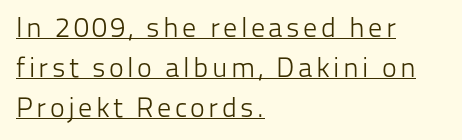
{"serif": "no", "italic": "no", "bold": "no", "weight": "light", "width": "normal", "stroke_contrast": "low", "x_height": "medium", "monospaced": "no", "underline": "yes", "align": "left", "line_spacing": "normal", "line_spacing_ratio": 1.42, "glyph_px": 28}
